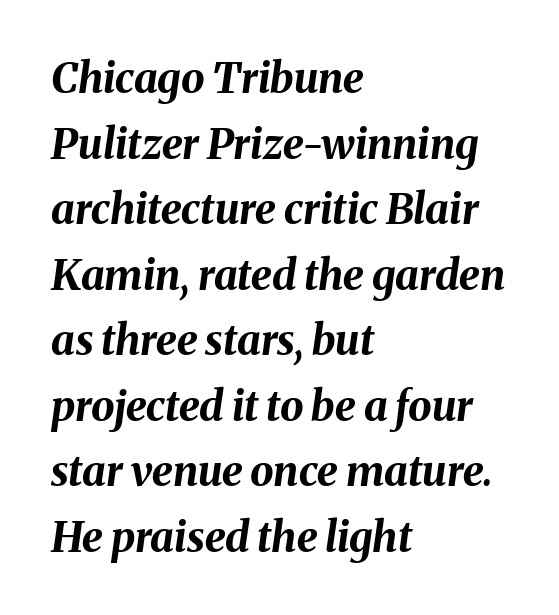
Q: Is the text bold? A: Yes.
Q: Is the text italic (slanted)? A: Yes, it leans right by about 8 degrees.
Q: Is the text underlined? A: No.
Q: How is the paragraph aligned? A: Left-aligned.
Q: Is the spacing between letters normal or unusually wide? A: Normal.
Q: Is the spacing between lines tight, normal or loose? A: Normal.
Q: Width (condensed, normal, or wide)? A: Normal.
Q: Stroke contrast? A: Medium.
Q: x-height? A: Medium.
Q: Monospaced? A: No.
